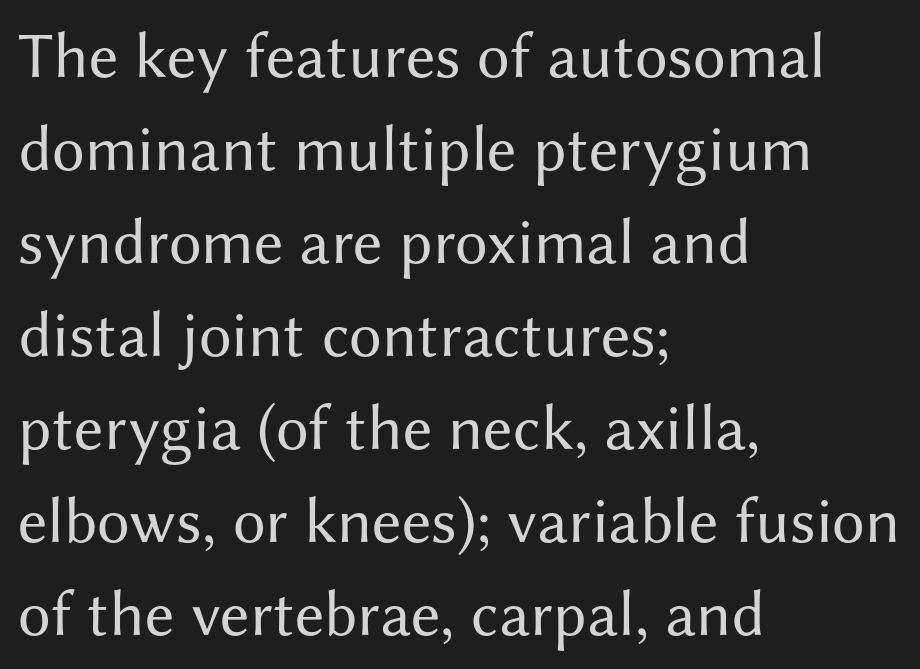
{"serif": "no", "italic": "no", "bold": "no", "weight": "regular", "width": "normal", "stroke_contrast": "medium", "x_height": "medium", "monospaced": "no", "underline": "no", "align": "left", "line_spacing": "normal", "line_spacing_ratio": 1.43, "letter_spacing": "normal", "letter_spacing_em": 0.0, "glyph_px": 65}
